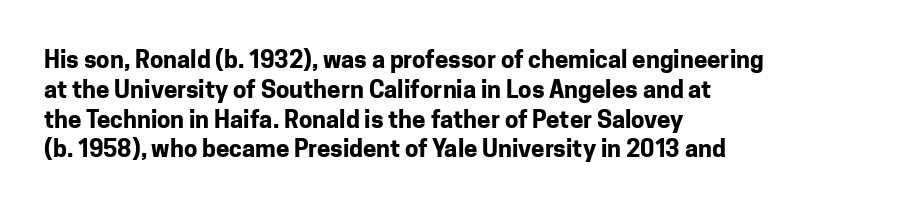
The image shows 24 px bold type, upright; set left-aligned, line spacing 1.24x, normal letter spacing, not underlined.
